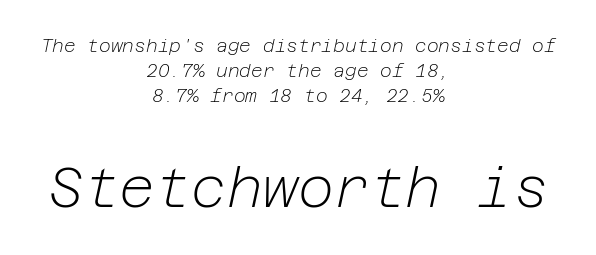
The image shows 55 px light type, italic (leaning right); set centered, normal line spacing (1.4x), normal letter spacing, not underlined; the second (bottom) block is 3.06x larger; low stroke contrast and a medium x-height.
